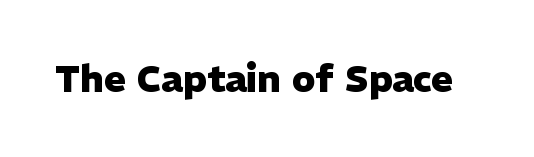
Character widths vary here, with narrow letters taking less room than wide ones. To sum up the face: it is a sans, with no serifs. A clean baseline with only descenders dipping below it. Its strokes are broad and dark, the hallmark of bold type. Caption: standard tracking, unaltered.
